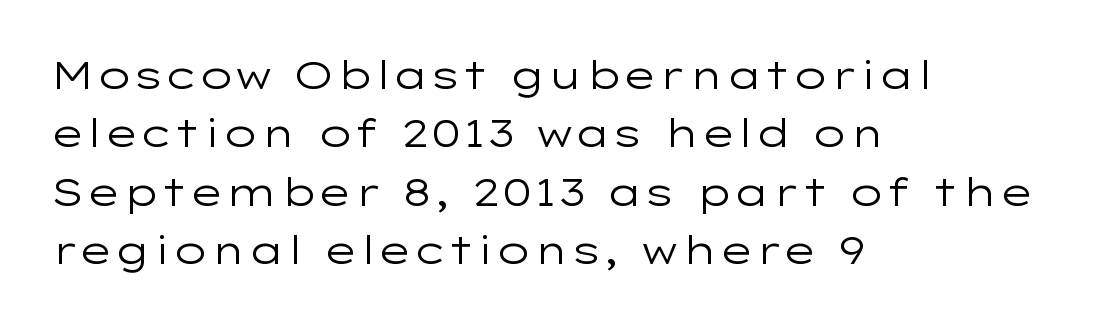
{"serif": "no", "italic": "no", "bold": "no", "weight": "regular", "width": "wide", "stroke_contrast": "low", "x_height": "medium", "monospaced": "no", "underline": "no", "align": "left", "line_spacing": "normal", "line_spacing_ratio": 1.5, "letter_spacing": "normal", "letter_spacing_em": 0.0, "glyph_px": 39}
